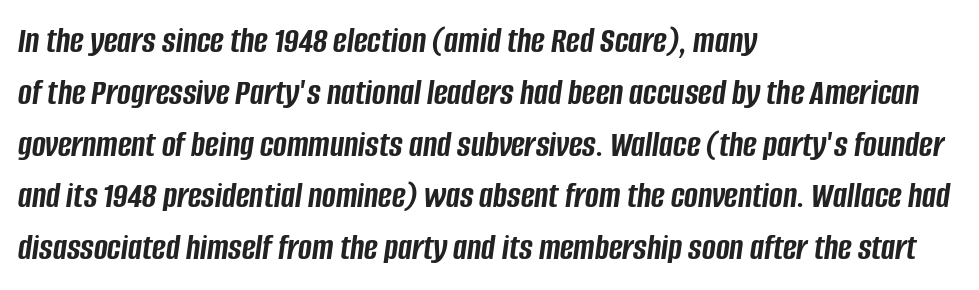
Q: Is the text bold? A: Yes.
Q: Is the text italic (slanted)? A: Yes, it leans right by about 8 degrees.
Q: Is the text underlined? A: No.
Q: How is the paragraph aligned? A: Left-aligned.
Q: Is the spacing between letters normal or unusually wide? A: Normal.
Q: Is the spacing between lines tight, normal or loose? A: Normal.
Q: Width (condensed, normal, or wide)? A: Condensed.
Q: Stroke contrast? A: Low.
Q: x-height? A: Large.
Q: Monospaced? A: No.
